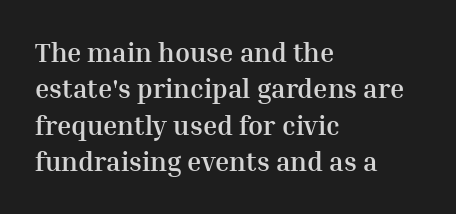
The lettering stays uniformly vertical, giving the passage a roman look. Letters rest on an invisible, unmarked baseline. This block has exactly the height ordinary leading produces. Spacing between characters is what you'd get straight out of the box. Notice how thick the strokes are: this is what a full bold looks like.
